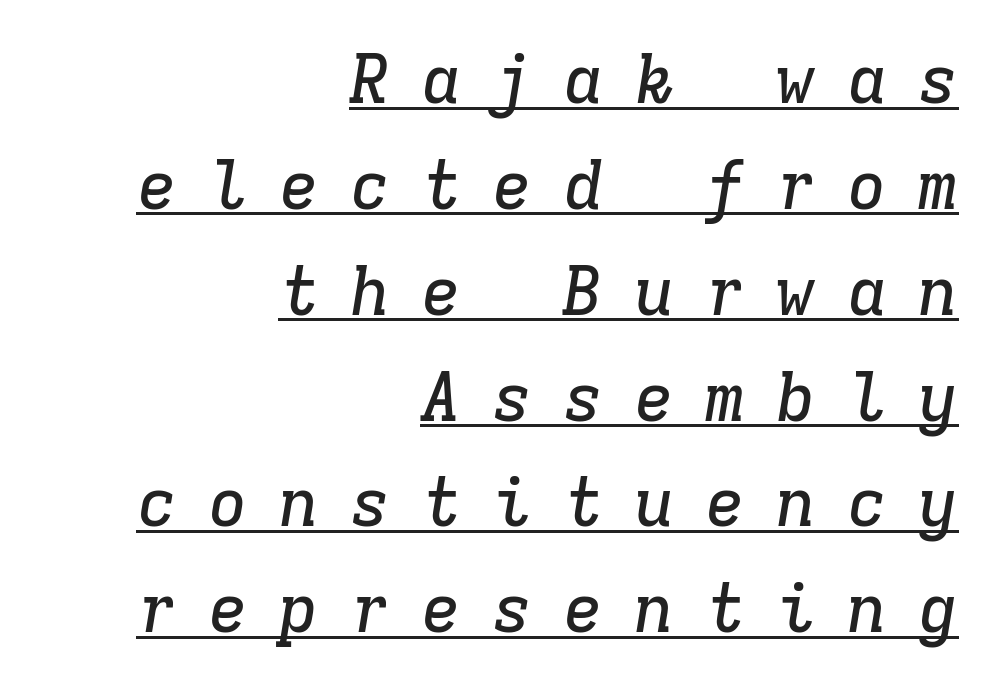
The image shows 67 px serif type, italic (leaning right), monospaced; set right-aligned, normal line spacing (1.58x), unusually wide letter spacing (+0.46 em), underlined; low stroke contrast and a medium x-height.
